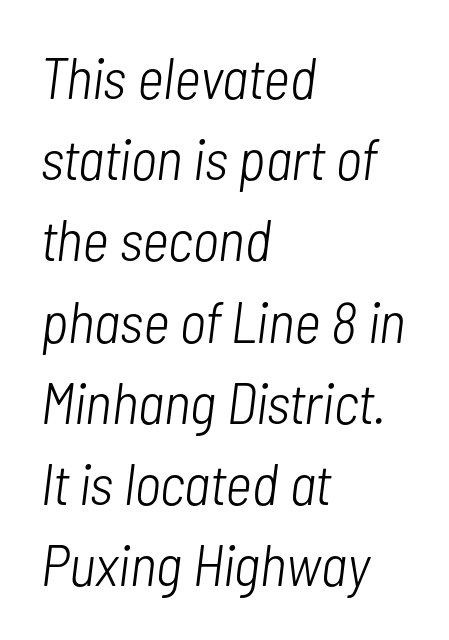
{"italic": "yes", "lean": "right", "slant_degrees": 7, "bold": "no", "weight": "light", "width": "condensed", "stroke_contrast": "low", "x_height": "medium", "monospaced": "no", "underline": "no", "align": "left", "line_spacing": "normal", "line_spacing_ratio": 1.4, "letter_spacing": "normal", "letter_spacing_em": 0.0, "glyph_px": 58}
